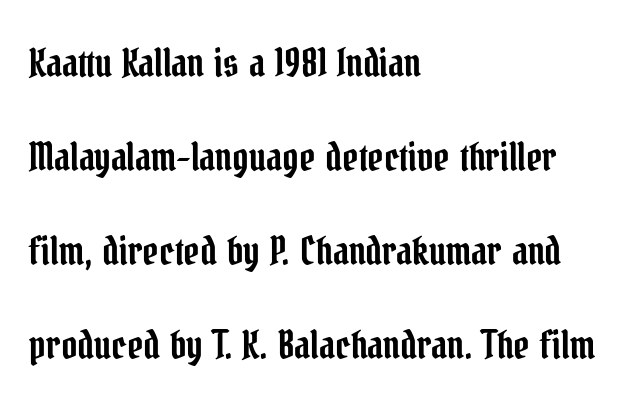
{"serif": "yes", "italic": "no", "width": "condensed", "stroke_contrast": "low", "x_height": "medium", "monospaced": "no", "underline": "no", "align": "left", "line_spacing": "loose", "line_spacing_ratio": 2.41, "letter_spacing": "normal", "letter_spacing_em": 0.0, "glyph_px": 39}
